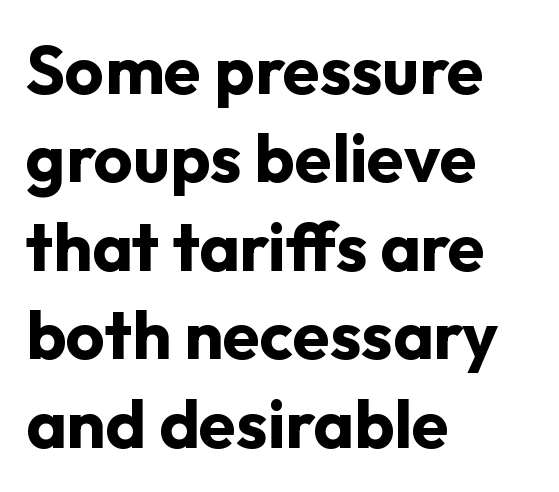
Font category for this specimen: sans-serif. How would I describe the line gaps? Plain and ordinary. The line texture is even and compact thanks to regular tracking. Line starts are locked; line ends wander. The rendering uses natural spacing where letterforms have individual widths.
